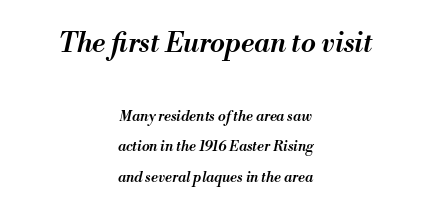
The image shows 27 px text type, italic (leaning right); set centered, loose line spacing (2.19x), normal letter spacing, not underlined; the first (top) block is 1.93x larger.
